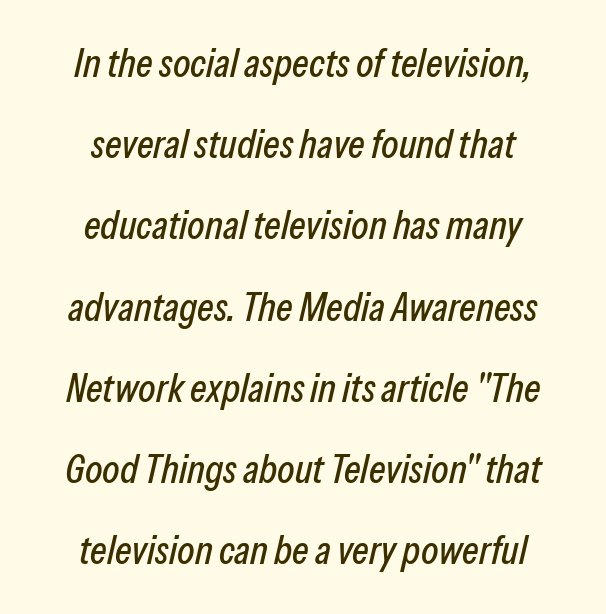
Q: Is the text italic (slanted)? A: Yes, it leans right by about 13 degrees.
Q: Is the text underlined? A: No.
Q: How is the paragraph aligned? A: Centered.
Q: Is the spacing between letters normal or unusually wide? A: Normal.
Q: Is the spacing between lines tight, normal or loose? A: Loose.
Q: Width (condensed, normal, or wide)? A: Condensed.
Q: Stroke contrast? A: Low.
Q: x-height? A: Medium.
Q: Monospaced? A: No.
